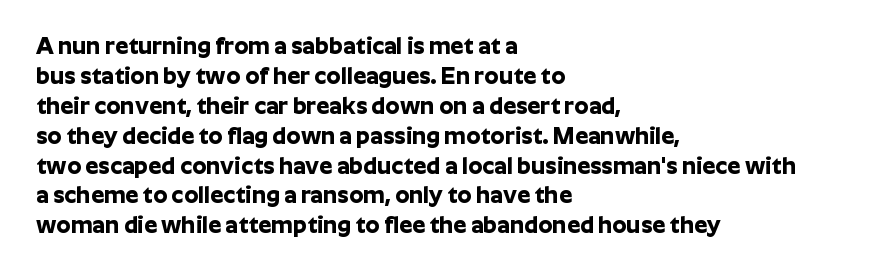
{"italic": "no", "bold": "yes", "underline": "no", "align": "left", "line_spacing": "normal", "line_spacing_ratio": 1.3, "letter_spacing": "normal", "letter_spacing_em": 0.0, "glyph_px": 23}
